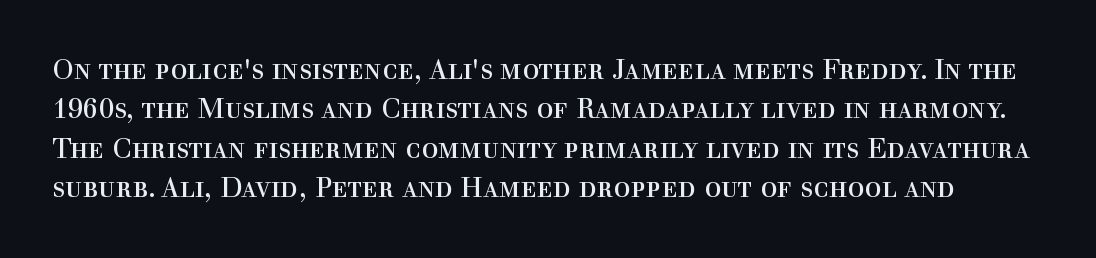
Q: Is the text bold? A: No.
Q: Is the text italic (slanted)? A: No, it is upright.
Q: Is the typeface a serif or a sans-serif typeface? A: Serif.
Q: Is the text underlined? A: No.
Q: Is the spacing between letters normal or unusually wide? A: Normal.
Q: Is the spacing between lines tight, normal or loose? A: Normal.
Q: Width (condensed, normal, or wide)? A: Normal.
Q: x-height? A: Medium.
Q: Monospaced? A: No.
